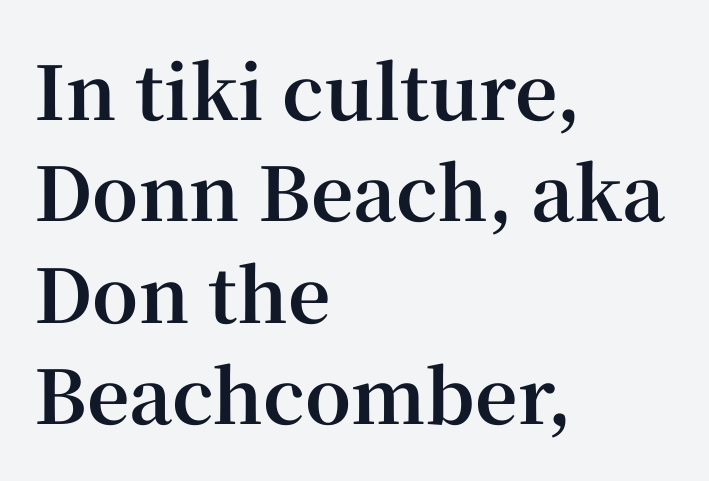
These lines are set flush left with a ragged right edge. Pretty heavy lettering here — definitely bold. Check where the strokes stop: tiny serifs finish them off. The face used here is proportionally spaced, like ordinary book or web type. The space between consecutive lines is moderate. The type is set solid horizontally, with unmodified tracking.
